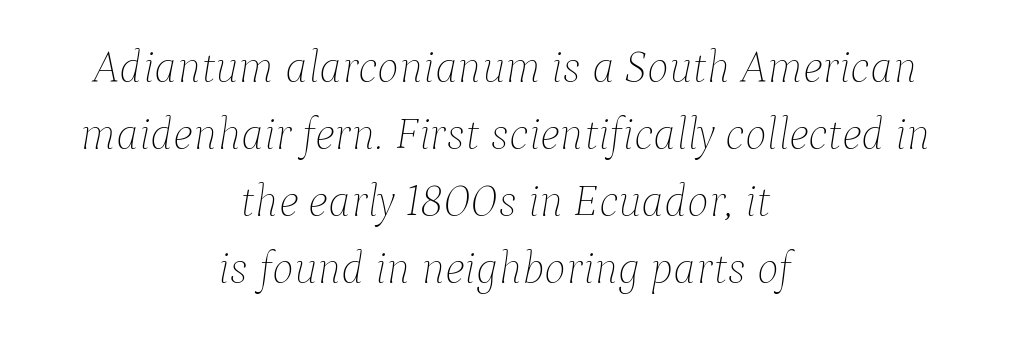
{"italic": "yes", "lean": "right", "slant_degrees": 9, "bold": "no", "weight": "thin", "width": "normal", "stroke_contrast": "low", "x_height": "medium", "monospaced": "no", "underline": "no", "align": "center", "line_spacing": "normal", "line_spacing_ratio": 1.46, "letter_spacing": "normal", "letter_spacing_em": 0.0, "glyph_px": 46}
